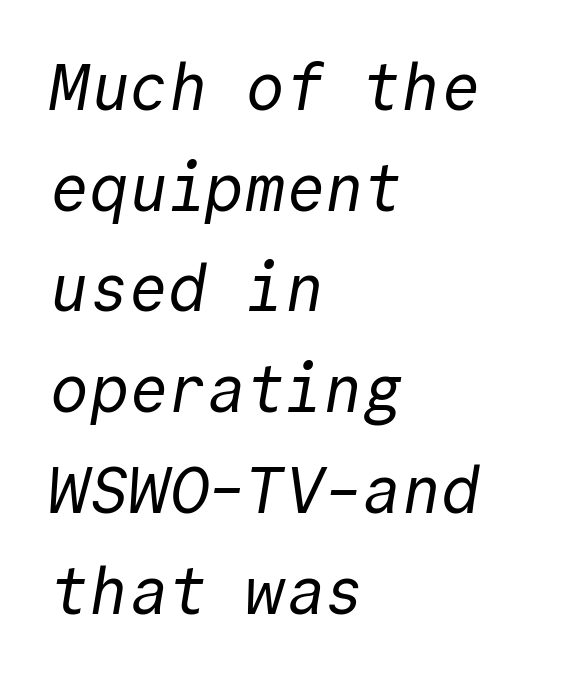
The image shows 65 px regular-weight sans-serif type, monospaced; set left-aligned, normal line spacing (1.55x), normal letter spacing, not underlined; a medium x-height.
